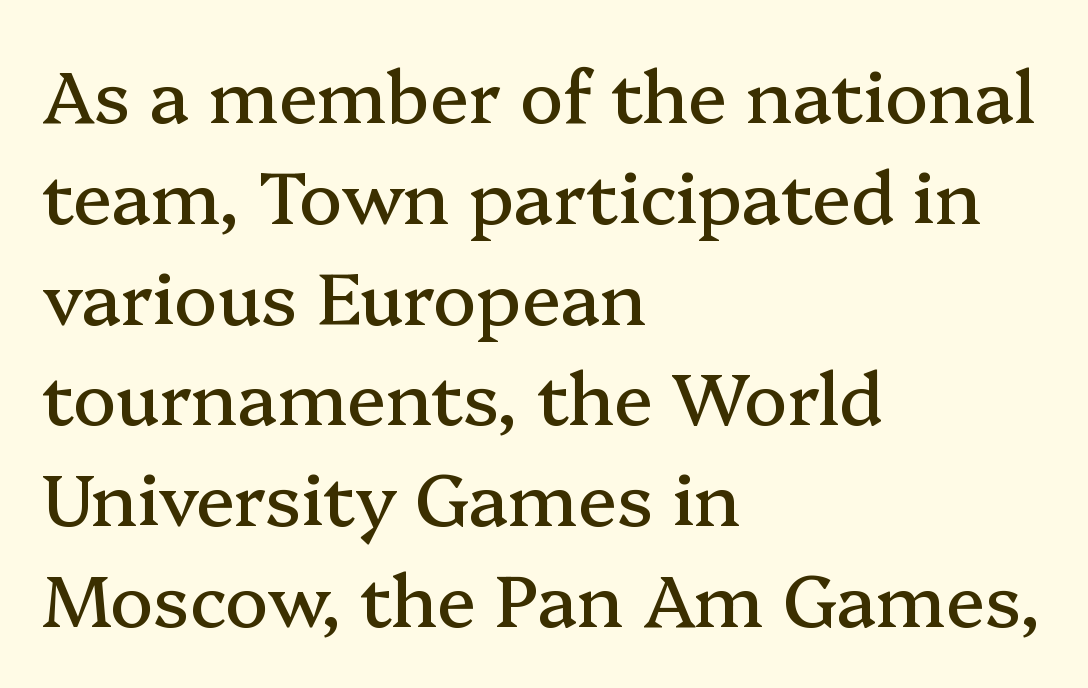
Does the type have serifs? Yes, each stem ends in a small foot. What stands out about the letter spacing? Nothing — it is the standard amount. The rendering anchors every line to the left-hand side. Character widths vary here, with narrow letters taking less room than wide ones. Horizontal bands of white between lines are of average thickness. The specimen omits any rule beneath the text block's lines.
